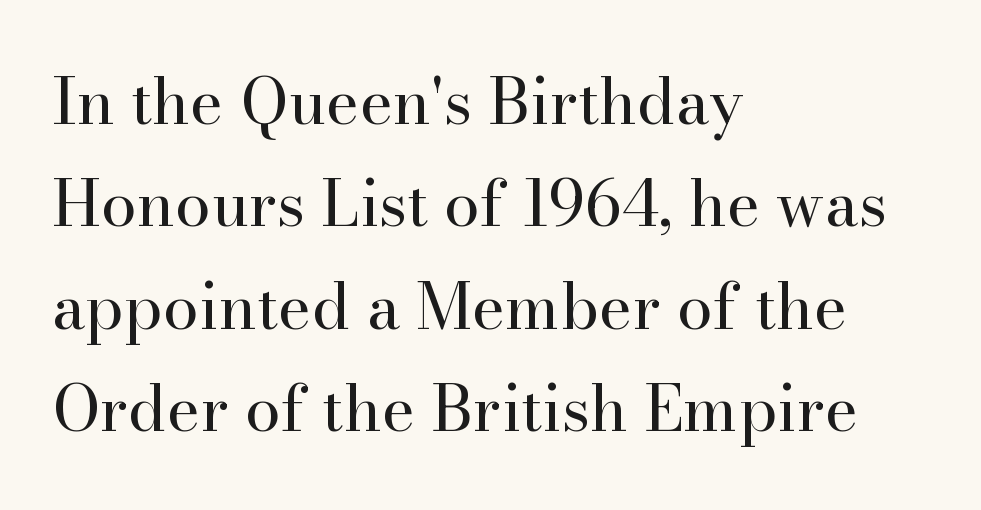
Caption: face not bold, strokes unweighted. Spacing verdict: proportional, widths tailored to each character. The font's upright variant was chosen for this text. The space between consecutive lines is moderate. In terms of letterform style, serifs are clearly present.
